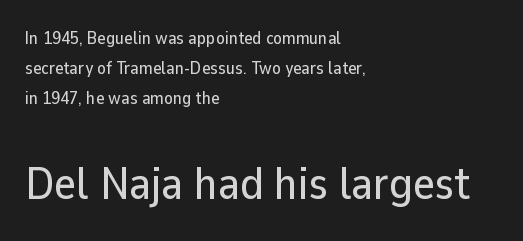
{"serif": "no", "italic": "no", "width": "normal", "stroke_contrast": "low", "x_height": "medium", "monospaced": "no", "underline": "no", "align": "left", "line_spacing": "normal", "line_spacing_ratio": 1.67, "letter_spacing": "normal", "letter_spacing_em": 0.0, "larger_block": "second", "size_ratio": 2.56, "glyph_px": 46}
